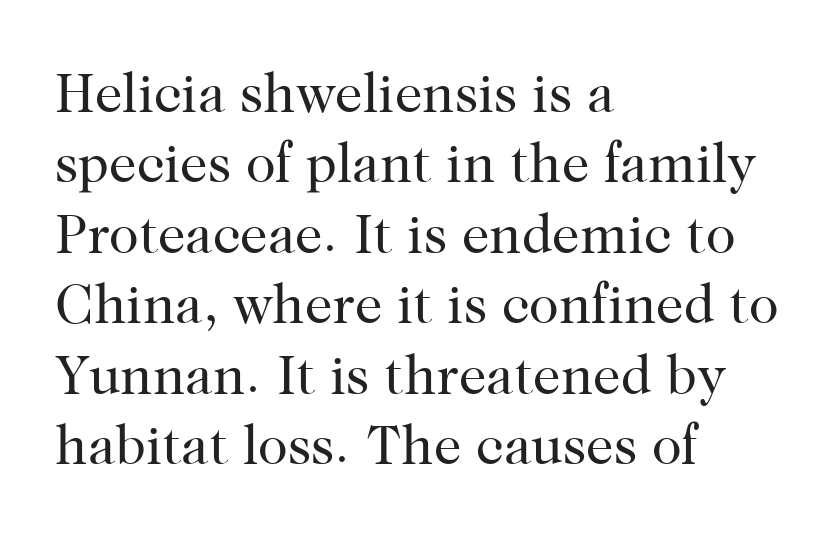
The image shows 55 px regular-weight serif type, upright; set left-aligned, normal line spacing (1.28x), normal letter spacing, not underlined; high stroke contrast and a medium x-height.
